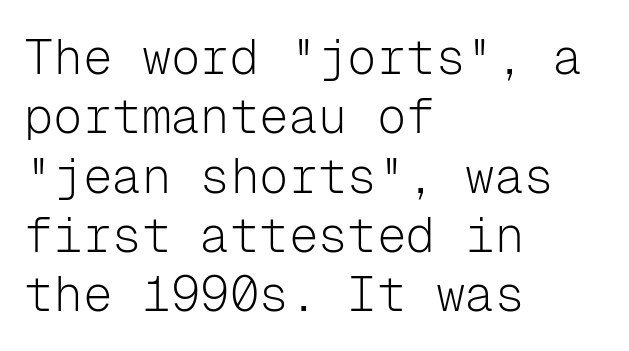
Q: Is the text bold? A: No.
Q: Is the text italic (slanted)? A: No, it is upright.
Q: Is the typeface a serif or a sans-serif typeface? A: Sans-serif.
Q: Is the text underlined? A: No.
Q: How is the paragraph aligned? A: Left-aligned.
Q: Is the spacing between letters normal or unusually wide? A: Normal.
Q: Width (condensed, normal, or wide)? A: Normal.
Q: Stroke contrast? A: Low.
Q: x-height? A: Medium.
Q: Monospaced? A: Yes.
